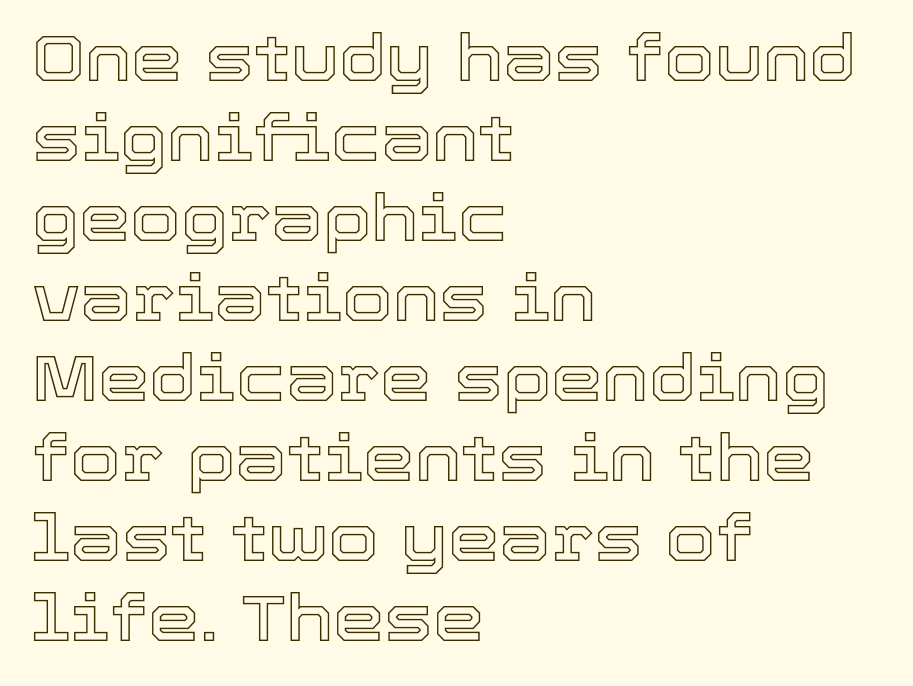
{"italic": "no", "width": "normal", "x_height": "medium", "monospaced": "no", "underline": "no", "align": "left", "line_spacing_ratio": 1.23, "letter_spacing": "normal", "letter_spacing_em": 0.0, "glyph_px": 65}
